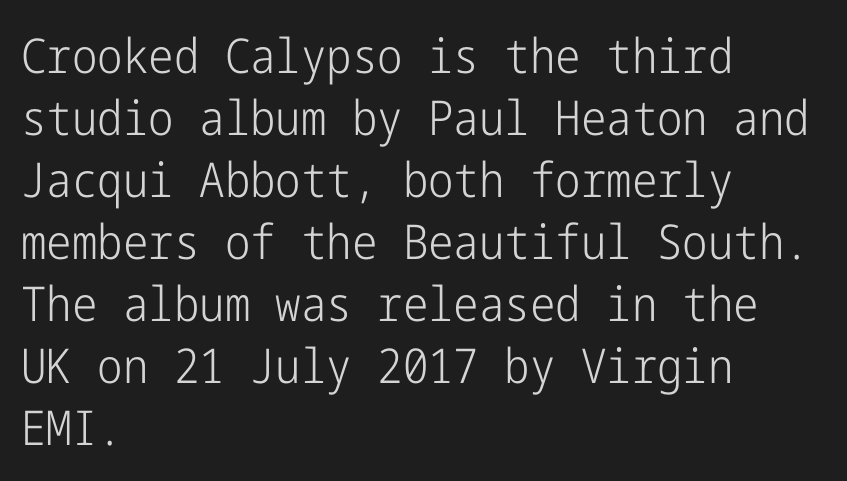
Q: Is the text bold? A: No.
Q: Is the text italic (slanted)? A: No, it is upright.
Q: Is the typeface a serif or a sans-serif typeface? A: Sans-serif.
Q: Is the text underlined? A: No.
Q: How is the paragraph aligned? A: Left-aligned.
Q: Is the spacing between letters normal or unusually wide? A: Normal.
Q: Is the spacing between lines tight, normal or loose? A: Normal.
Q: Width (condensed, normal, or wide)? A: Condensed.
Q: Stroke contrast? A: Low.
Q: x-height? A: Medium.
